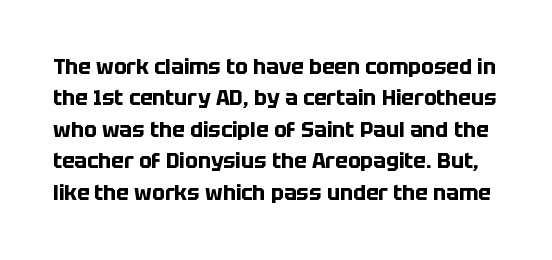
{"italic": "no", "bold": "yes", "underline": "no", "line_spacing": "normal", "line_spacing_ratio": 1.5, "letter_spacing": "normal", "letter_spacing_em": 0.0, "glyph_px": 21}
